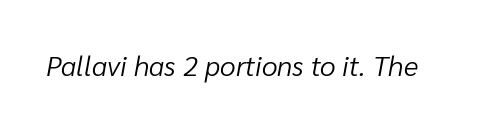
The image shows 28 px light type, italic (leaning right); set normal letter spacing, not underlined; low stroke contrast and a medium x-height.
